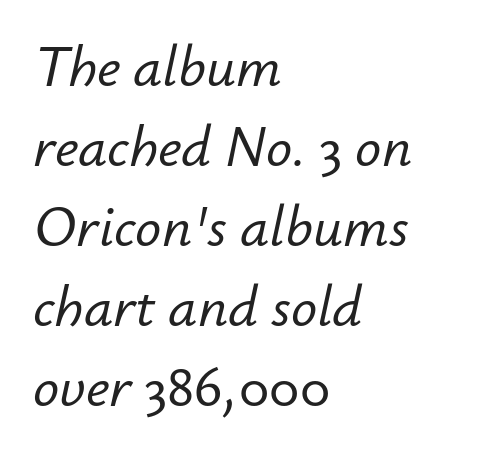
This rendering features lettering with no underline. The rendering uses natural spacing where letterforms have individual widths. The face used here is rendered with its standard letterfit. There's an unmistakable incline to the writing here. Reading down the column, the eye jumps a familiar distance to each next line.
